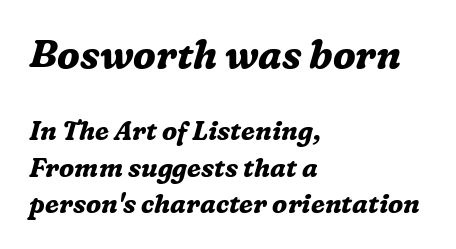
Letters rest on an invisible, unmarked baseline. Each line starts at the same left margin while the right side varies. The passage shown leans; its letterforms are oblique. The gaps between neighbouring characters are ordinary and unremarkable. Observe the serifs anchoring each vertical stroke in this sample. Spacing verdict: proportional, widths tailored to each character.
